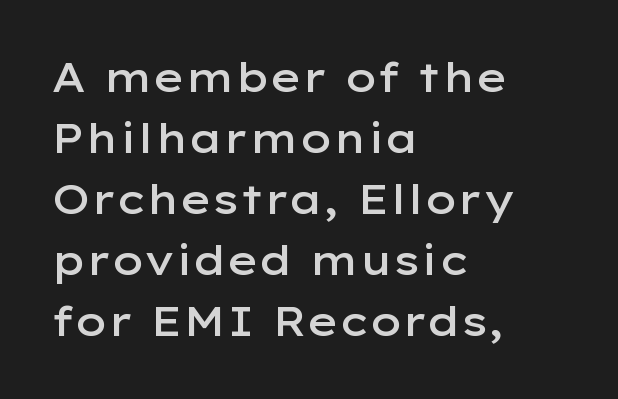
{"serif": "no", "italic": "no", "bold": "semi", "weight": "semibold", "width": "wide", "stroke_contrast": "low", "x_height": "medium", "monospaced": "no", "underline": "no", "align": "left", "line_spacing": "normal", "line_spacing_ratio": 1.49, "letter_spacing": "normal", "letter_spacing_em": 0.0, "glyph_px": 41}
